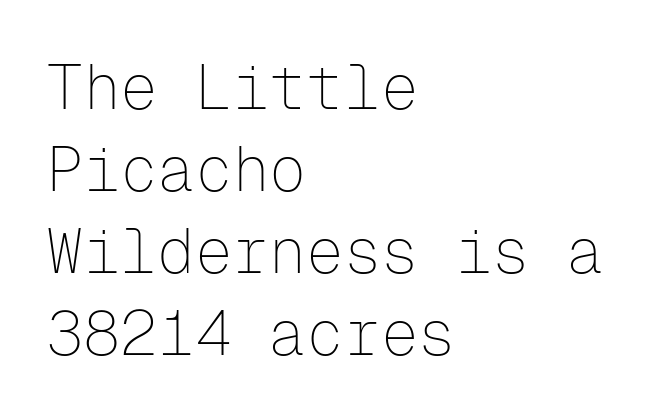
{"serif": "no", "italic": "no", "bold": "no", "weight": "thin", "width": "normal", "stroke_contrast": "low", "x_height": "medium", "monospaced": "yes", "underline": "no", "align": "left", "line_spacing": "normal", "line_spacing_ratio": 1.32, "letter_spacing": "normal", "letter_spacing_em": 0.0, "glyph_px": 62}
